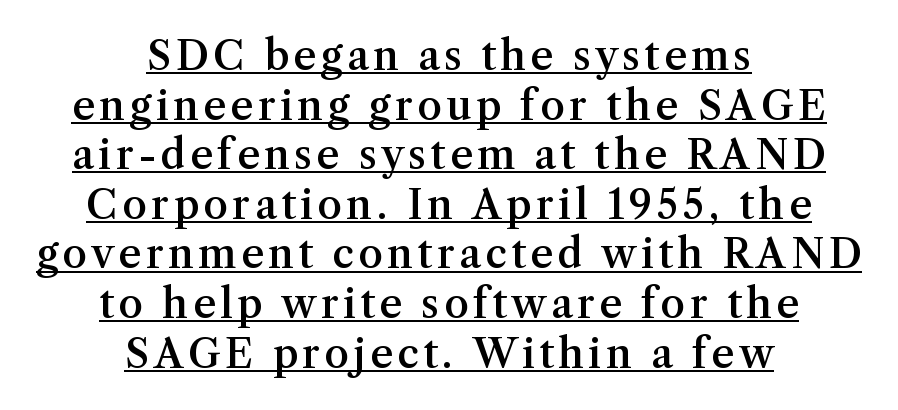
Q: Is the text bold? A: Semi-bold.
Q: Is the text italic (slanted)? A: No, it is upright.
Q: Is the typeface a serif or a sans-serif typeface? A: Serif.
Q: Is the text underlined? A: Yes.
Q: How is the paragraph aligned? A: Centered.
Q: Width (condensed, normal, or wide)? A: Normal.
Q: Stroke contrast? A: Medium.
Q: x-height? A: Medium.
Q: Monospaced? A: No.
